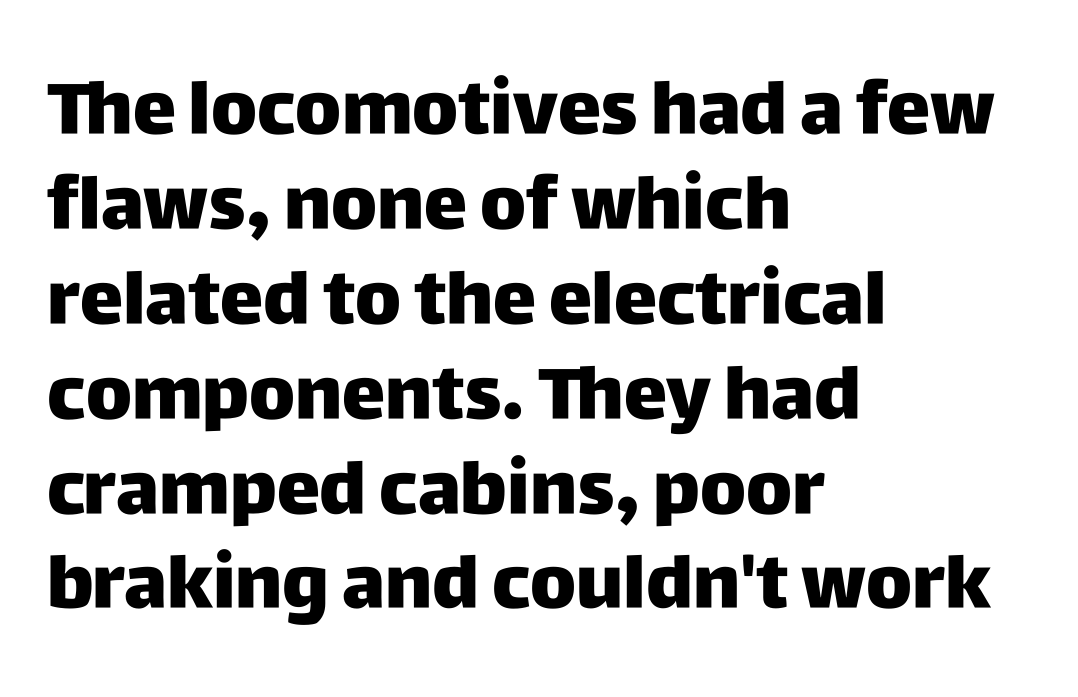
The image shows 73 px heavy sans-serif type, upright; set left-aligned, normal line spacing (1.3x), normal letter spacing, not underlined; low stroke contrast and a large x-height.
